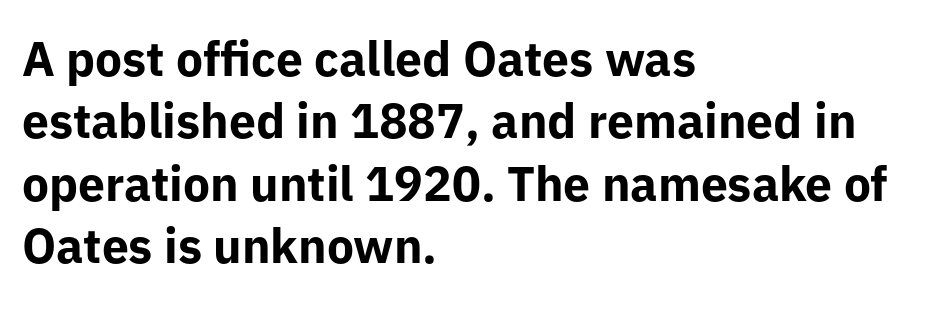
The image shows 48 px bold sans-serif type, upright; set left-aligned, normal line spacing (1.3x), normal letter spacing, not underlined; low stroke contrast and a medium x-height.
